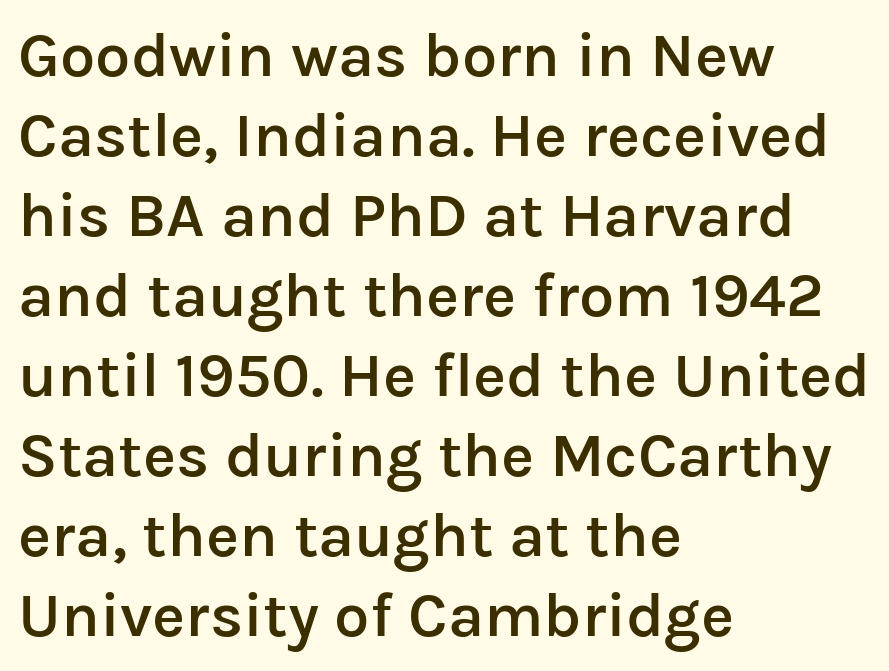
Q: Is the text bold? A: Semi-bold.
Q: Is the text italic (slanted)? A: No, it is upright.
Q: Is the typeface a serif or a sans-serif typeface? A: Sans-serif.
Q: Is the text underlined? A: No.
Q: How is the paragraph aligned? A: Left-aligned.
Q: Is the spacing between letters normal or unusually wide? A: Normal.
Q: Is the spacing between lines tight, normal or loose? A: Normal.
Q: Width (condensed, normal, or wide)? A: Normal.
Q: Stroke contrast? A: Low.
Q: x-height? A: Medium.
Q: Monospaced? A: No.
